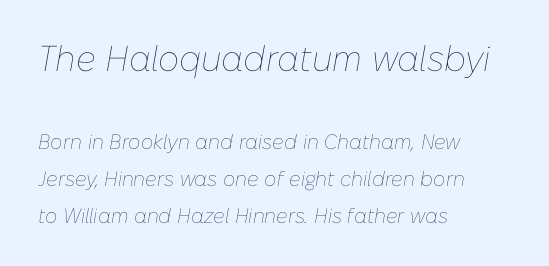
The image shows 36 px thin type, italic (leaning right); set left-aligned, line spacing 1.76x, normal letter spacing, not underlined; the first (top) block is 1.71x larger; low stroke contrast and a medium x-height.
